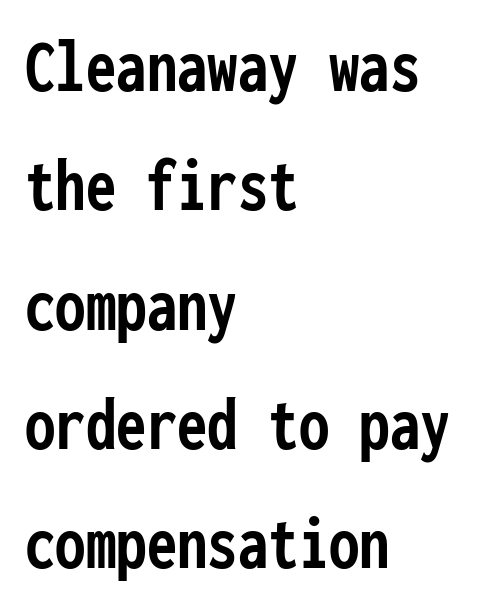
The image shows 76 px semibold, condensed sans-serif type, upright, monospaced; set left-aligned, normal line spacing (1.57x), normal letter spacing, not underlined; low stroke contrast and a medium x-height.
